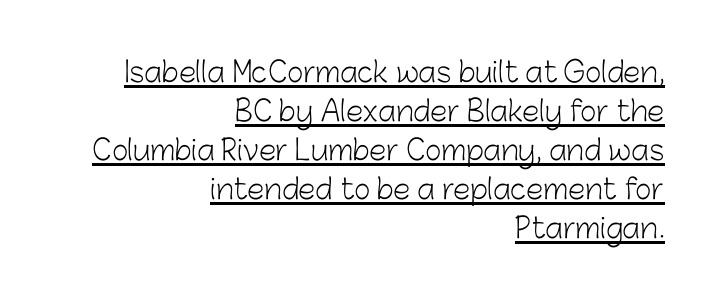
The image shows 28 px light sans-serif type, upright; set right-aligned, normal line spacing (1.39x), normal letter spacing, underlined; low stroke contrast and a medium x-height.
